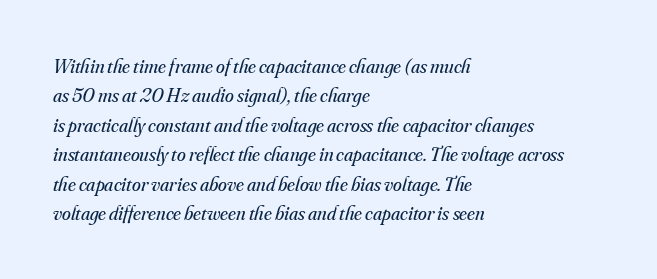
Think standard paragraph weight, or any step lighter than that. These lines keep a tight, regular rhythm from letter to letter. This sample uses an oblique cut, with every glyph tilted off the vertical. Plain, unruled lines of type. A student would call this left alignment; a typographer would say flush left, rag right.
